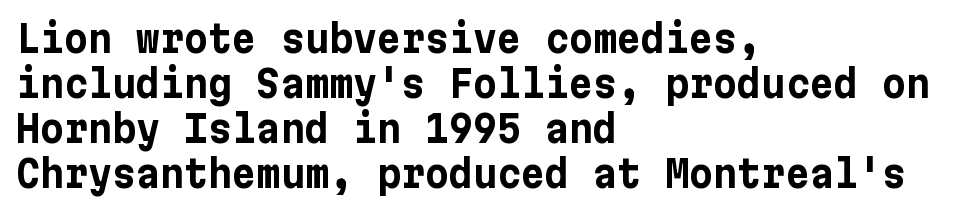
The image shows 37 px bold sans-serif type, upright; set left-aligned, line spacing 1.22x, normal letter spacing, not underlined; low stroke contrast and a medium x-height.
